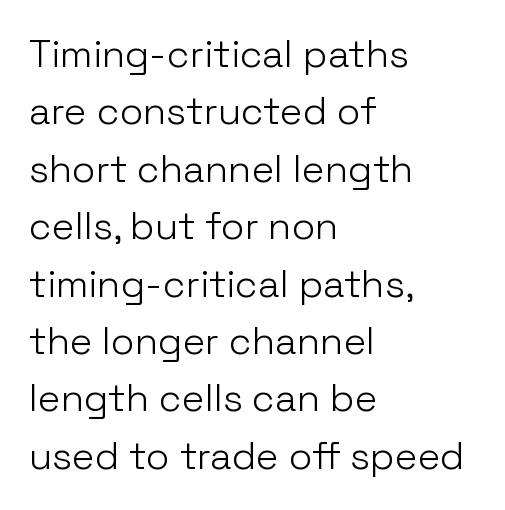
Vertical strokes here are truly vertical. Leading matches the norm, producing a regular column. Look at the bottom of the vertical strokes: they stop flat, with no serifs. The rag falls on the right side of this text block. The specimen omits any rule beneath the text block's lines. Character widths vary here, with narrow letters taking less room than wide ones.
